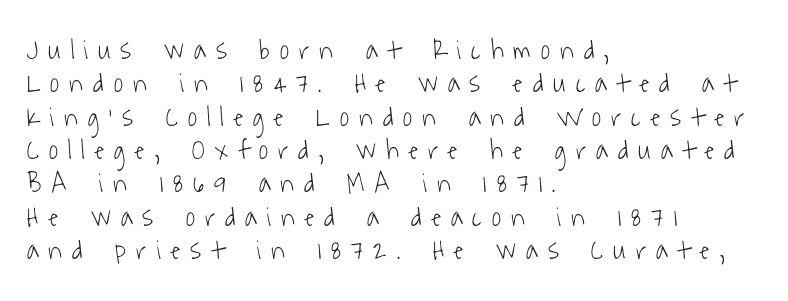
{"serif": "no", "bold": "no", "weight": "light", "width": "condensed", "stroke_contrast": "low", "x_height": "medium", "monospaced": "no", "underline": "no", "align": "left", "line_spacing_ratio": 1.19, "letter_spacing": "wide", "letter_spacing_em": 0.36, "glyph_px": 28}
